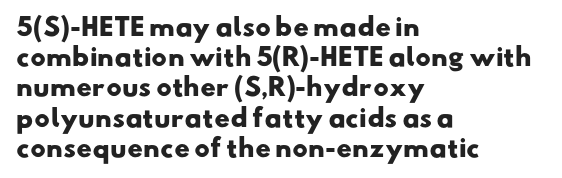
The image shows 24 px bold type; set left-aligned, normal line spacing (1.26x), normal letter spacing, not underlined.
